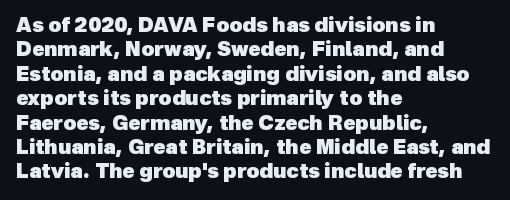
The image shows 20 px bold type; set left-aligned, line spacing 1.22x, normal letter spacing, not underlined.
